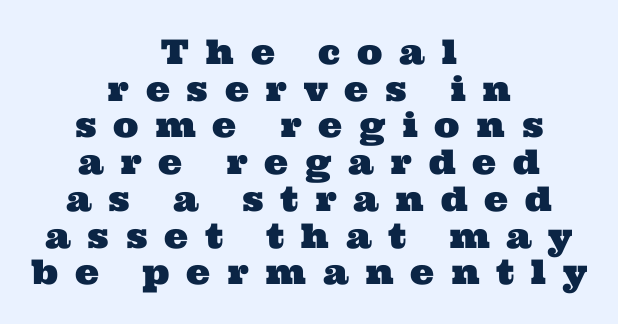
Q: Is the typeface a serif or a sans-serif typeface? A: Serif.
Q: Is the text underlined? A: No.
Q: How is the paragraph aligned? A: Centered.
Q: Is the spacing between letters normal or unusually wide? A: Unusually wide.
Q: Is the spacing between lines tight, normal or loose? A: Tight.
Q: Width (condensed, normal, or wide)? A: Wide.
Q: Stroke contrast? A: Medium.
Q: x-height? A: Medium.
Q: Monospaced? A: No.
